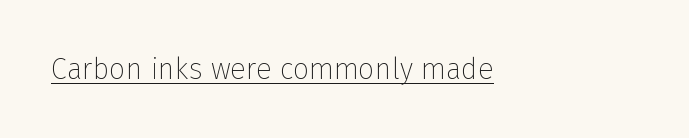
Glyph-to-glyph distance matches everyday printed text. Are there feet on the stems? There aren't — it's a sans. The rendering uses natural spacing where letterforms have individual widths. Italic: no, the glyphs are upright roman.
